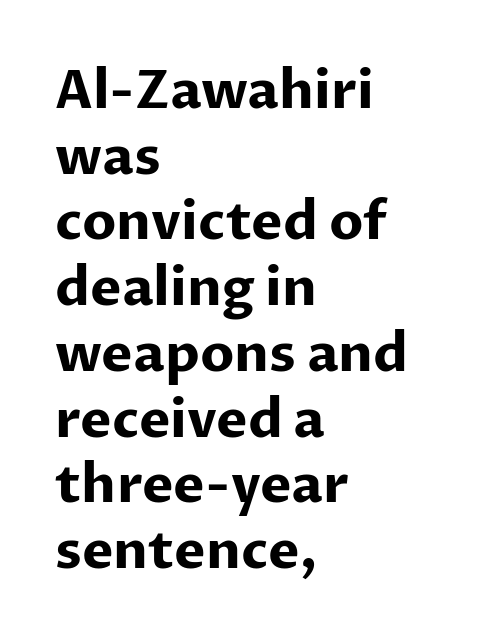
Strokes here are thick enough to call this a true bold. Tracking value appears to be zero — textbook default spacing. Ordinary non-slanted type is in use. Note: no serifs on the glyphs.
